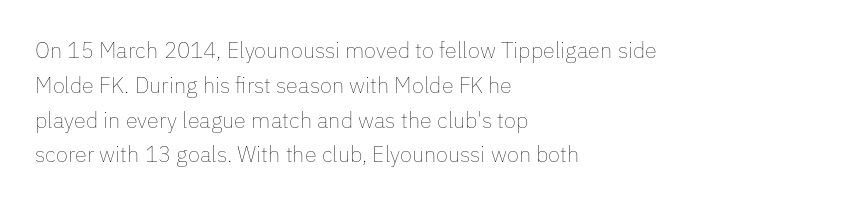
{"italic": "no", "bold": "no", "underline": "no", "align": "left", "line_spacing": "normal", "line_spacing_ratio": 1.58, "letter_spacing": "normal", "letter_spacing_em": 0.0, "glyph_px": 22}
